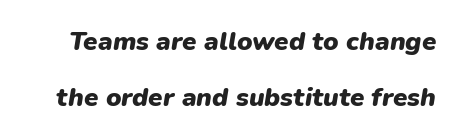
The image shows 26 px bold type, italic (leaning right); set loose line spacing (2.15x), normal letter spacing, not underlined.
